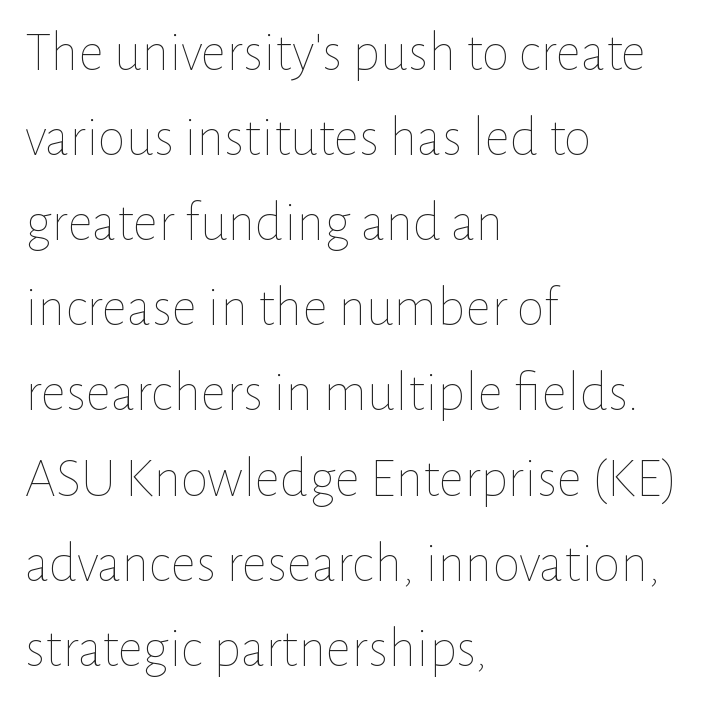
The image shows 56 px thin type, upright; set left-aligned, normal line spacing (1.52x), normal letter spacing, not underlined; low stroke contrast and a medium x-height.
